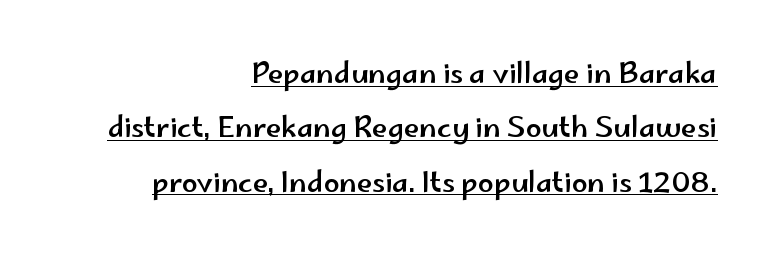
The image shows 28 px wide sans-serif type, upright; set right-aligned, loose line spacing (1.94x), normal letter spacing, underlined; low stroke contrast and a small x-height.
